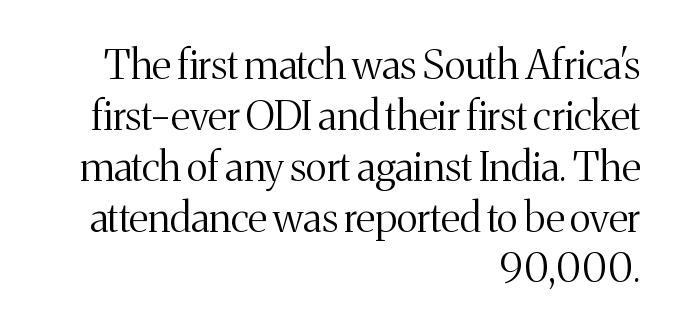
Is the stroke heavy? The answer is a plain regular-or-lighter. Is there any slant? The stems are plumb. Decoration check: the copy has no underline. Note the varied advance widths — an 'i' is clearly narrower than an 'm'. The line texture is even and compact thanks to regular tracking.
